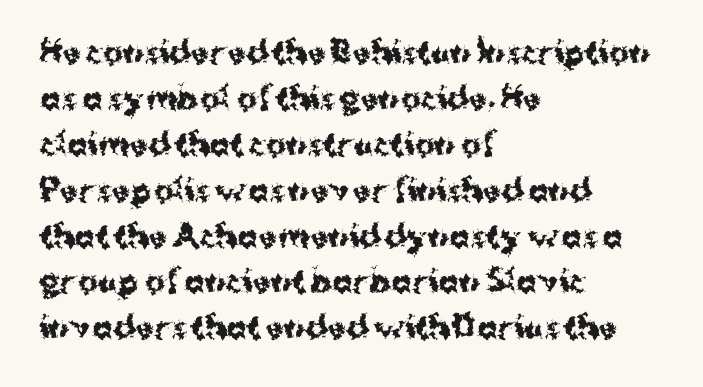
This rendering uses left alignment, leaving the right contour irregular. If you measured baseline to baseline, you'd find a middling distance. The glyphs are unaccompanied by any horizontal stroke below them. Look at the tracking — it's just the regular setting, nothing added.
